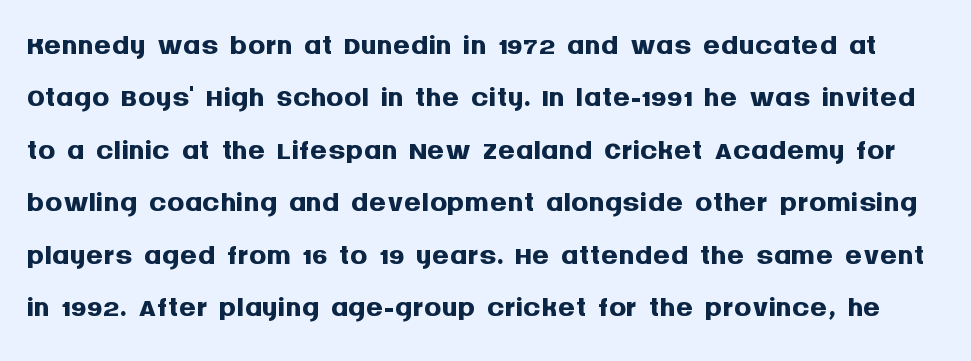
The face used here is proportionally spaced, like ordinary book or web type. Is there any slant? The stems are plumb. Letterform terminals end flat and unadorned throughout the passage. Summary of weight: heavy, a full bold. Here the glyphs are tracked normally, forming tight word shapes.
